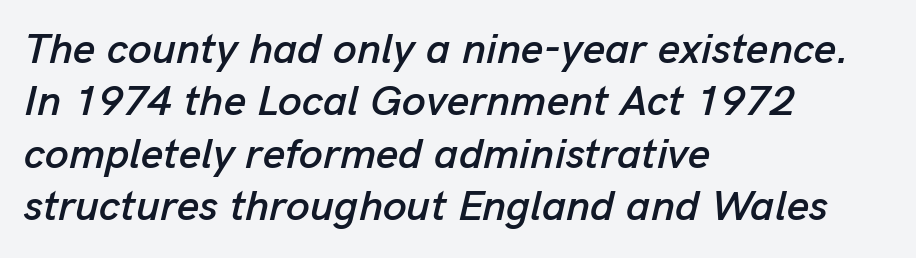
Q: Is the text italic (slanted)? A: Yes, it leans right by about 13 degrees.
Q: Is the text underlined? A: No.
Q: How is the paragraph aligned? A: Left-aligned.
Q: Is the spacing between letters normal or unusually wide? A: Normal.
Q: Width (condensed, normal, or wide)? A: Normal.
Q: Stroke contrast? A: Low.
Q: x-height? A: Medium.
Q: Monospaced? A: No.
